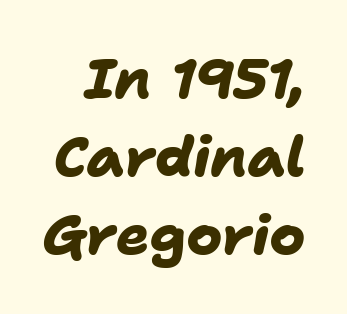
A typesetter would call this zero additional tracking. Weight check: bold — yes, fully. Note the varied advance widths — an 'i' is clearly narrower than an 'm'. Students, observe: this is what conventionally led text looks like. No feet cap the strokes, marking this as sans-serif type. Words float on clear page, feet unadorned.
